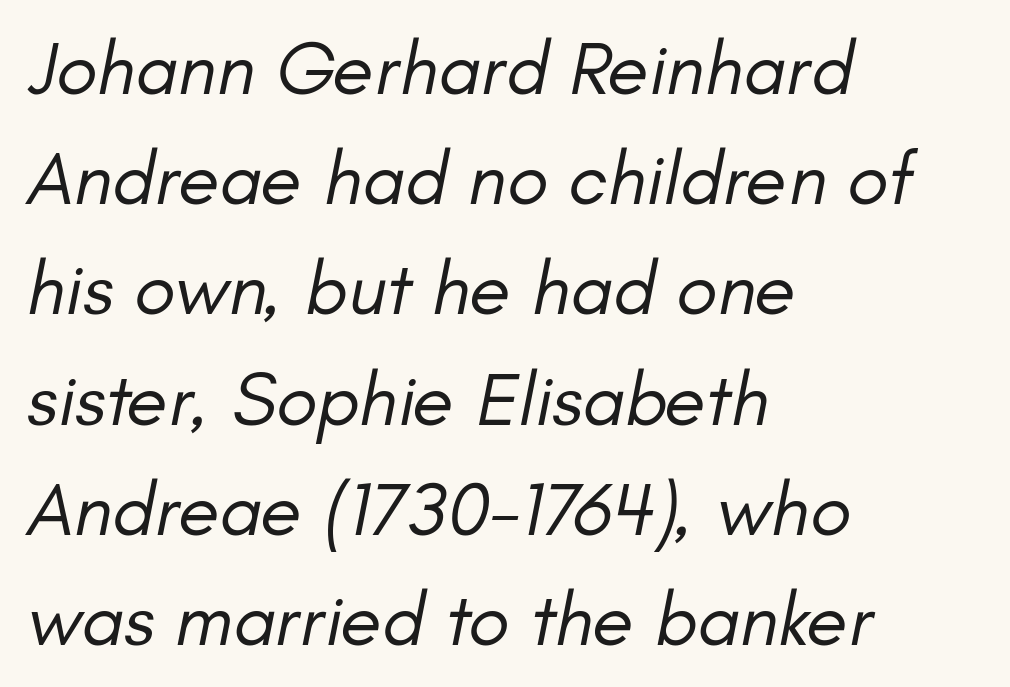
This block has exactly the height ordinary leading produces. Unbolded letterforms with no extra heft. Beneath every word, the page is bare. The rendering uses natural spacing where letterforms have individual widths. Nobody touched the tracking dial on this one.
